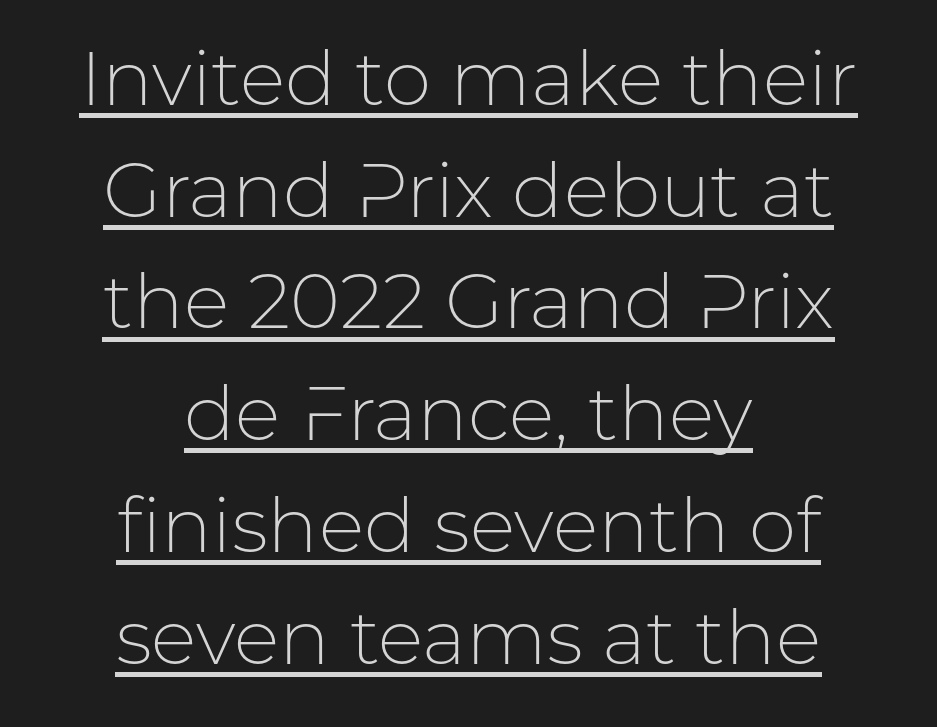
The image shows 76 px light sans-serif type, upright; set centered, normal line spacing (1.47x), normal letter spacing, underlined; low stroke contrast and a medium x-height.
